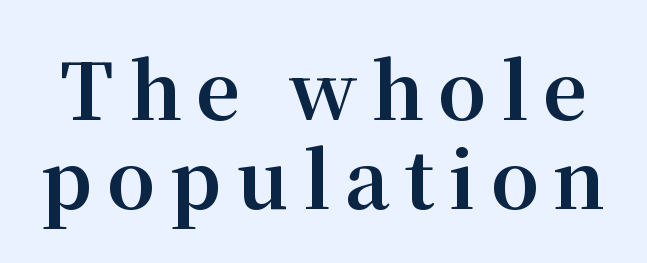
Q: Is the text bold? A: Yes.
Q: Is the text italic (slanted)? A: No, it is upright.
Q: Is the typeface a serif or a sans-serif typeface? A: Serif.
Q: Is the text underlined? A: No.
Q: Is the spacing between lines tight, normal or loose? A: Tight.
Q: Width (condensed, normal, or wide)? A: Normal.
Q: Stroke contrast? A: Medium.
Q: x-height? A: Medium.
Q: Monospaced? A: No.
